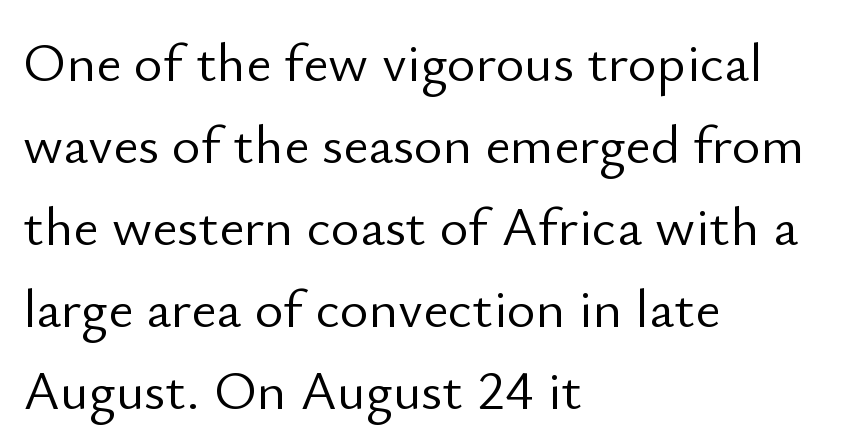
The image shows 55 px light sans-serif type, upright; set left-aligned, normal line spacing (1.49x), normal letter spacing, not underlined; low stroke contrast and a small x-height.
